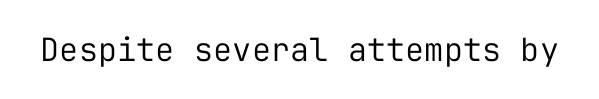
Weight class: somewhere from thin through regular. Tall strokes in this sample are plumb rather than angled. What kind of face is this? One without serifs — a sans. Spacing verdict: monospaced, one width for all characters. The space beneath each line is pristine and unruled.
